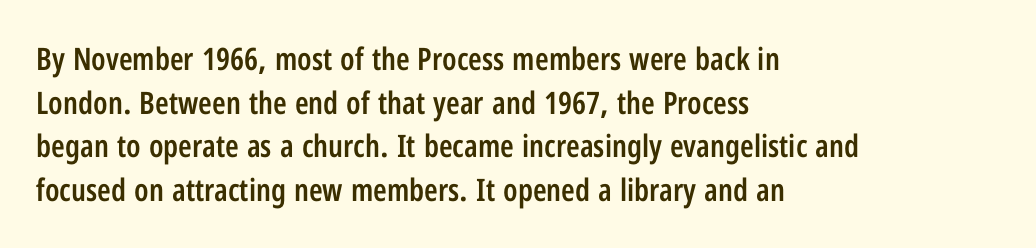
The image shows 31 px semibold, condensed sans-serif type, upright; set left-aligned, normal line spacing (1.41x), normal letter spacing, not underlined; low stroke contrast and a medium x-height.
